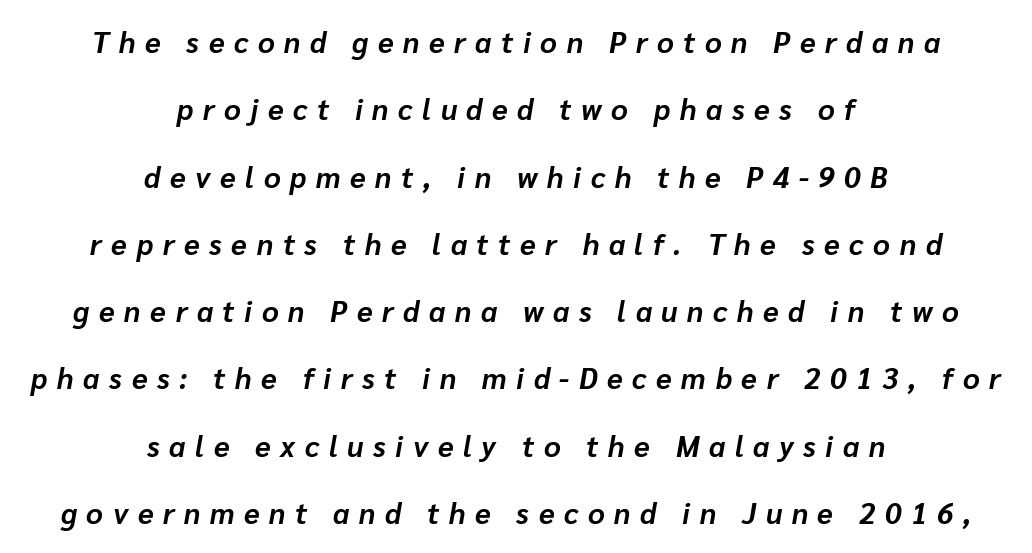
Q: Is the text bold? A: Yes.
Q: Is the text italic (slanted)? A: Yes, it leans right by about 10 degrees.
Q: Is the text underlined? A: No.
Q: How is the paragraph aligned? A: Centered.
Q: Is the spacing between letters normal or unusually wide? A: Unusually wide.
Q: Is the spacing between lines tight, normal or loose? A: Loose.
Q: Width (condensed, normal, or wide)? A: Normal.
Q: Stroke contrast? A: Low.
Q: x-height? A: Medium.
Q: Monospaced? A: No.
